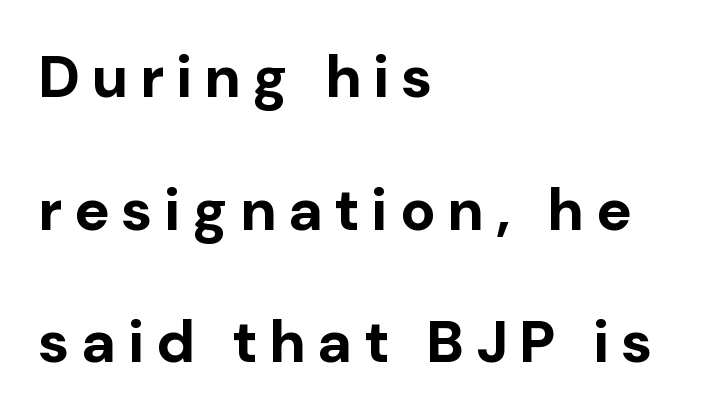
{"serif": "no", "italic": "no", "bold": "yes", "weight": "bold", "width": "normal", "stroke_contrast": "low", "x_height": "medium", "monospaced": "no", "underline": "no", "align": "left", "line_spacing": "loose", "line_spacing_ratio": 2.25, "letter_spacing": "wide", "letter_spacing_em": 0.2, "glyph_px": 59}
